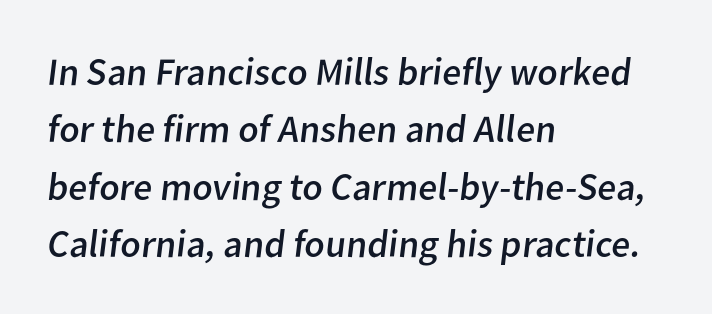
{"serif": "no", "bold": "no", "weight": "regular", "width": "normal", "stroke_contrast": "low", "x_height": "medium", "monospaced": "no", "underline": "no", "align": "left", "line_spacing": "normal", "line_spacing_ratio": 1.47, "letter_spacing": "normal", "letter_spacing_em": 0.0, "glyph_px": 39}
